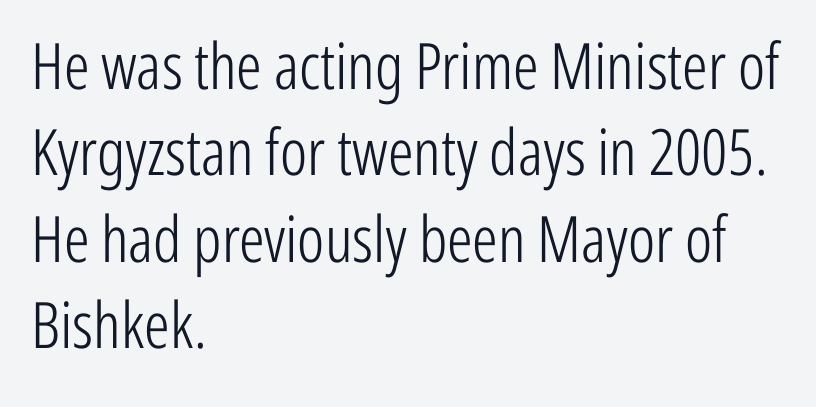
{"serif": "no", "italic": "no", "bold": "no", "weight": "light", "width": "condensed", "stroke_contrast": "low", "x_height": "medium", "monospaced": "no", "underline": "no", "align": "left", "line_spacing": "normal", "line_spacing_ratio": 1.35, "letter_spacing": "normal", "letter_spacing_em": 0.0, "glyph_px": 64}
